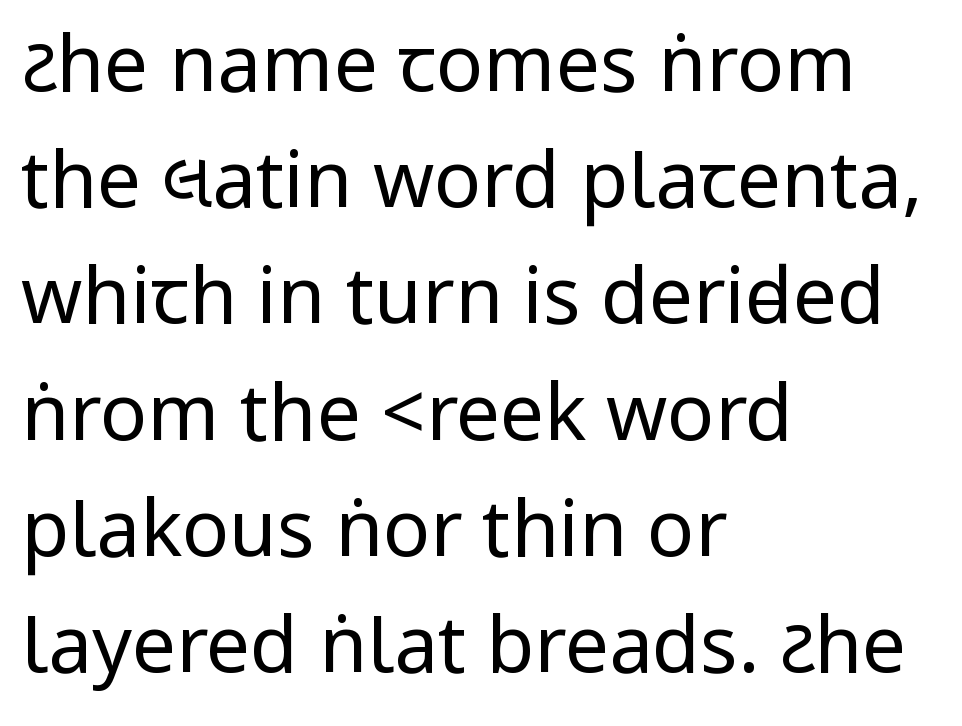
Underlining? Definitely not there. The weight tops out at a normal text grade. These lines keep a tight, regular rhythm from letter to letter. This sample keeps an unexceptional amount of space between lines.
